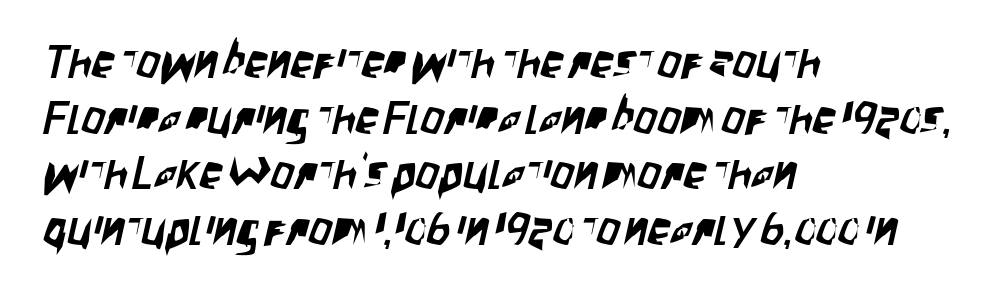
The image shows 46 px condensed sans-serif type; set left-aligned, line spacing 1.21x, normal letter spacing, not underlined; low stroke contrast and a large x-height.
